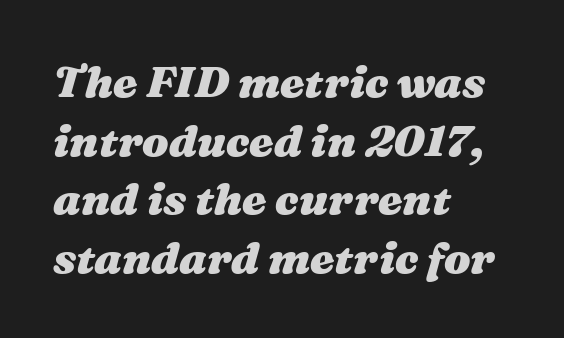
The image shows 44 px heavy, wide type, italic (leaning right); set left-aligned, normal line spacing (1.33x), normal letter spacing, not underlined; medium stroke contrast and a medium x-height.
